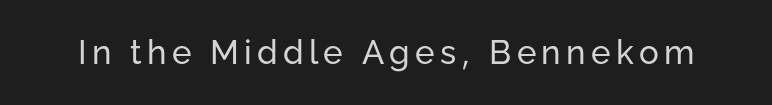
Q: Is the text bold? A: No.
Q: Is the text italic (slanted)? A: No, it is upright.
Q: Is the typeface a serif or a sans-serif typeface? A: Sans-serif.
Q: Is the text underlined? A: No.
Q: Width (condensed, normal, or wide)? A: Normal.
Q: Stroke contrast? A: Low.
Q: x-height? A: Medium.
Q: Monospaced? A: No.
